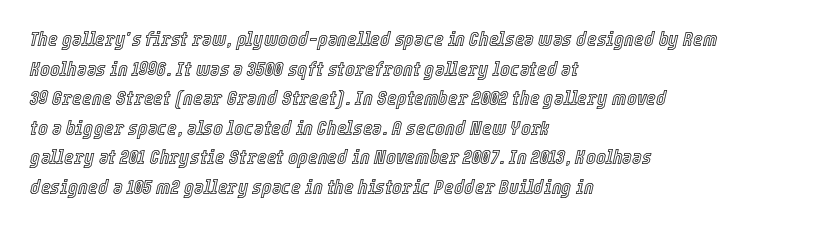
Notice how the stems are inclined rather than vertical — that's the hallmark of italics. These lines sit exactly where default settings would place them. Words float on clear page, feet unadorned. A typesetter would call this zero additional tracking. This rendering uses left alignment, leaving the right contour irregular.
